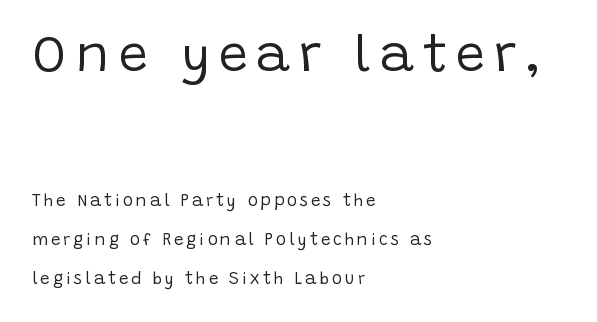
{"serif": "no", "italic": "no", "bold": "no", "weight": "regular", "width": "normal", "stroke_contrast": "low", "x_height": "large", "monospaced": "no", "underline": "no", "align": "left", "line_spacing": "loose", "line_spacing_ratio": 2.3, "larger_block": "first", "size_ratio": 3.06, "glyph_px": 52}
